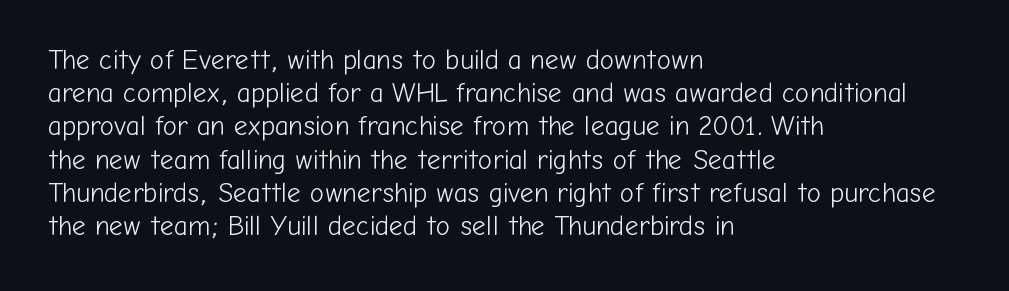
The image shows 27 px text type, upright; set left-aligned, line spacing 1.23x, normal letter spacing, not underlined.
